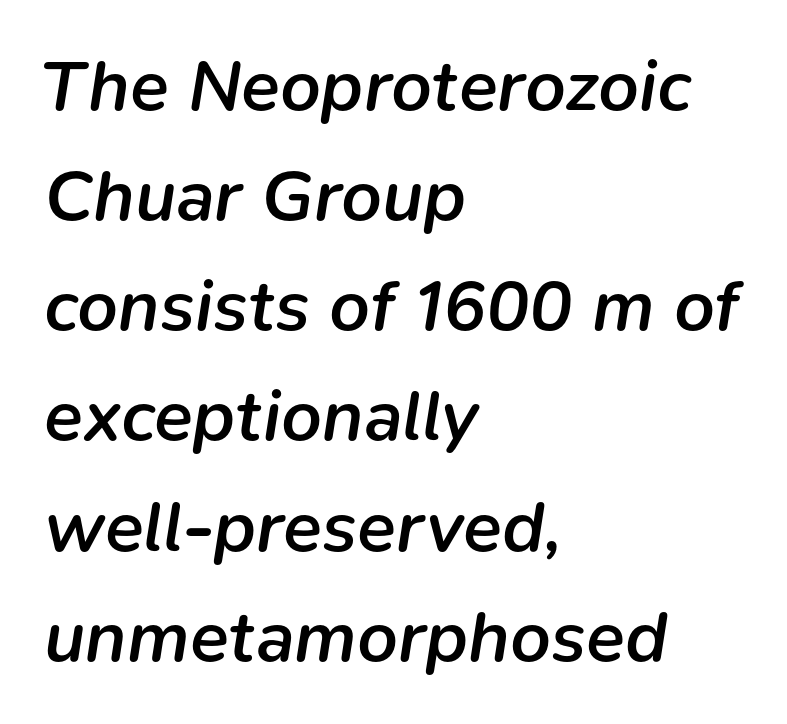
The image shows 72 px semibold type, italic (leaning right); set left-aligned, normal line spacing (1.53x), normal letter spacing, not underlined; low stroke contrast and a medium x-height.
